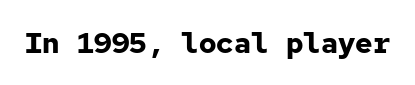
This sample uses a sans-serif face. Every stem runs plumb, perpendicular to the baseline. Caption: standard tracking, unaltered. A clean baseline with only descenders dipping below it.
